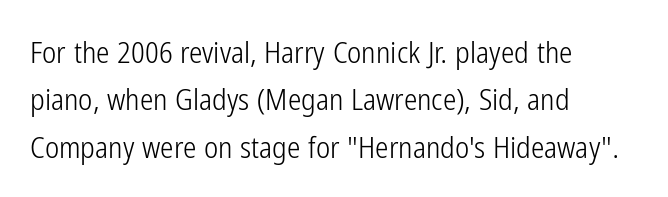
Check where the strokes stop: nothing finishes them off — pure sans. The baseline area is clear. Tall strokes in this sample are plumb rather than angled. Letters have the restrained weight of plain body copy at most. If you drew a ruler down the left edge, every line would touch it.
